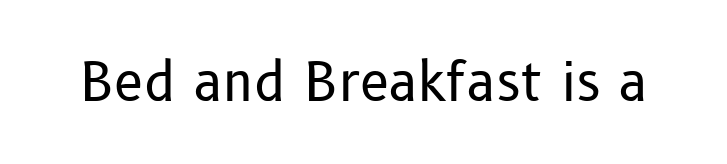
{"serif": "no", "italic": "no", "bold": "no", "weight": "regular", "width": "normal", "stroke_contrast": "low", "x_height": "medium", "monospaced": "no", "underline": "no", "letter_spacing": "normal", "letter_spacing_em": 0.0, "glyph_px": 53}
